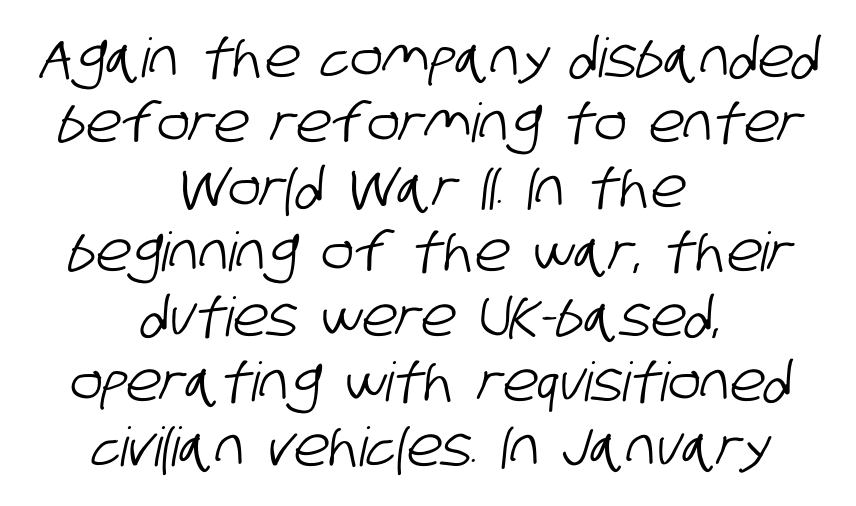
Glance below the letters and you will spot only blank space. Short note: letters normally spaced. The font family rendered here belongs to the sans-serif group. Is the block centered? Yes — each line is placed symmetrically about the middle.
